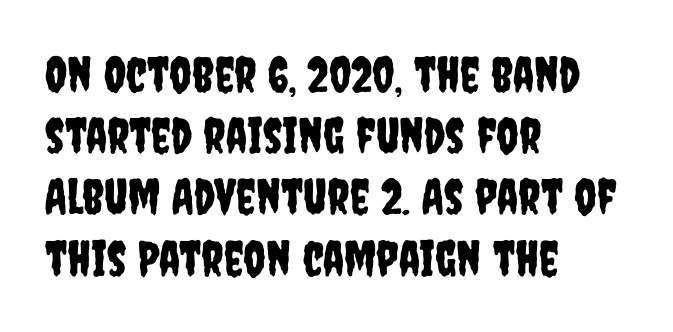
{"serif": "no", "italic": "no", "width": "condensed", "stroke_contrast": "low", "x_height": "large", "monospaced": "no", "underline": "no", "align": "left", "line_spacing": "normal", "line_spacing_ratio": 1.25, "letter_spacing": "normal", "letter_spacing_em": 0.0, "glyph_px": 49}
